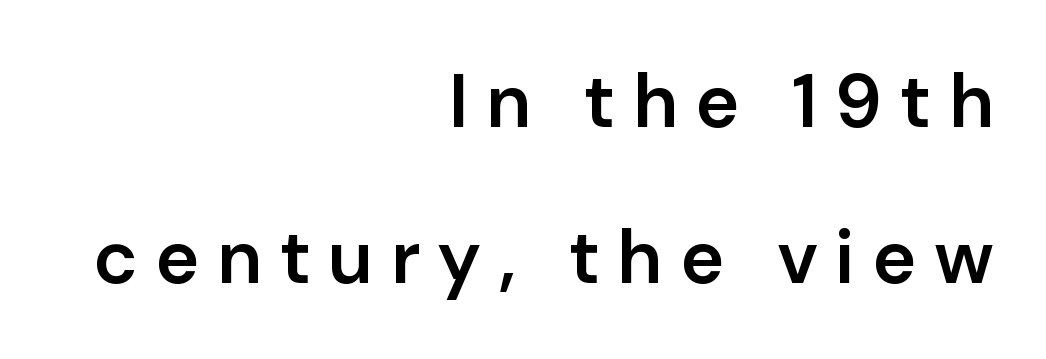
{"serif": "no", "italic": "no", "bold": "semi", "weight": "semibold", "width": "normal", "stroke_contrast": "low", "x_height": "medium", "monospaced": "no", "underline": "no", "align": "right", "line_spacing": "loose", "line_spacing_ratio": 2.08, "letter_spacing": "wide", "letter_spacing_em": 0.23, "glyph_px": 75}
